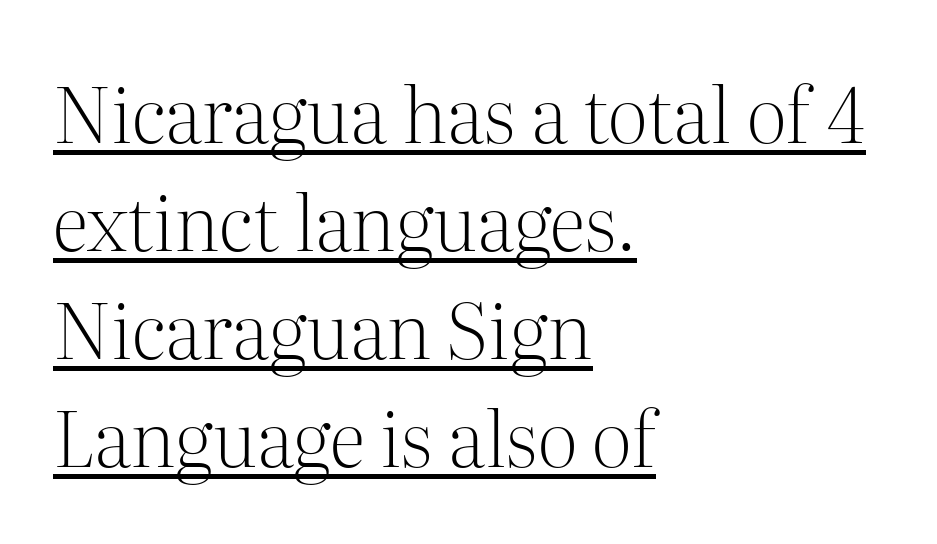
The image shows 76 px light serif type, upright; set left-aligned, normal line spacing (1.42x), normal letter spacing, underlined; medium stroke contrast and a medium x-height.
